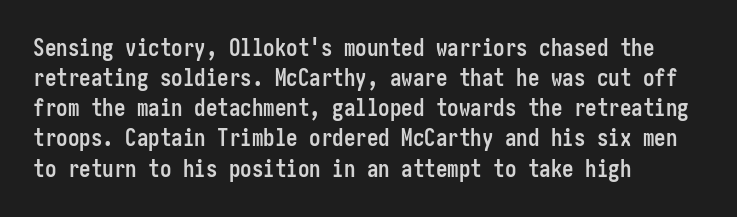
The image shows 23 px bold type, upright; set left-aligned, normal line spacing (1.31x), normal letter spacing, not underlined.
